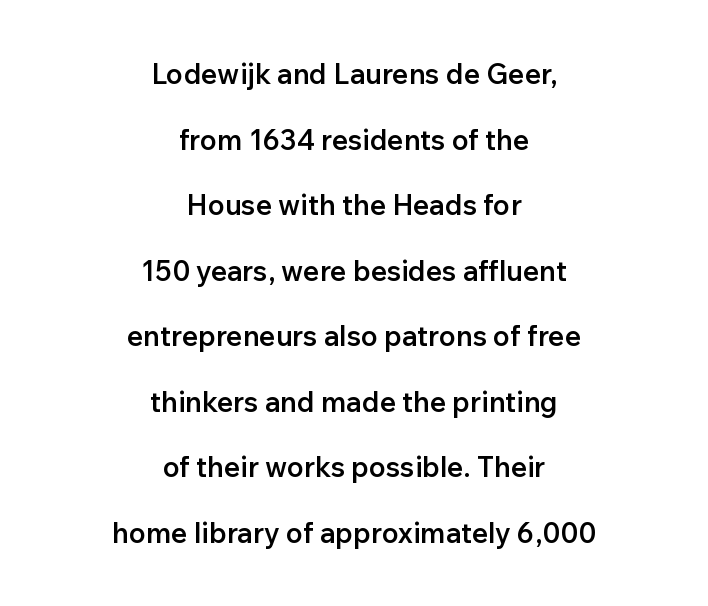
{"serif": "no", "italic": "no", "bold": "semi", "weight": "semibold", "width": "normal", "stroke_contrast": "low", "x_height": "medium", "monospaced": "no", "underline": "no", "align": "center", "line_spacing": "loose", "line_spacing_ratio": 2.34, "letter_spacing": "normal", "letter_spacing_em": 0.0, "glyph_px": 28}
